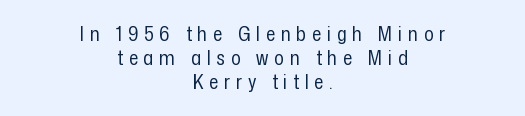
Q: Is the text bold? A: No.
Q: Is the text italic (slanted)? A: No, it is upright.
Q: Is the text underlined? A: No.
Q: How is the paragraph aligned? A: Centered.
Q: Is the spacing between letters normal or unusually wide? A: Unusually wide.
